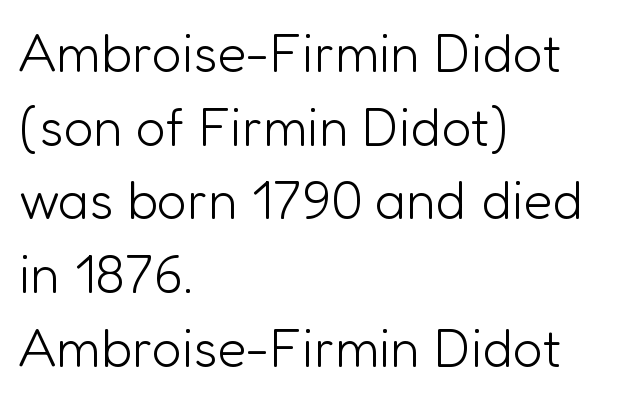
{"serif": "no", "italic": "no", "bold": "no", "weight": "light", "width": "normal", "stroke_contrast": "low", "x_height": "medium", "monospaced": "no", "underline": "no", "align": "left", "line_spacing": "normal", "line_spacing_ratio": 1.39, "letter_spacing": "normal", "letter_spacing_em": 0.0, "glyph_px": 53}
